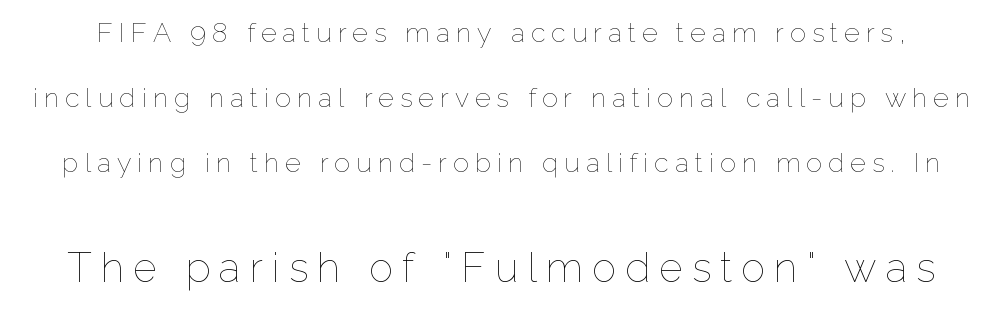
The image shows 41 px thin type, upright; set loose line spacing (2.4x), unusually wide letter spacing (+0.22 em), not underlined; the second (bottom) block is 1.52x larger; low stroke contrast and a medium x-height.
